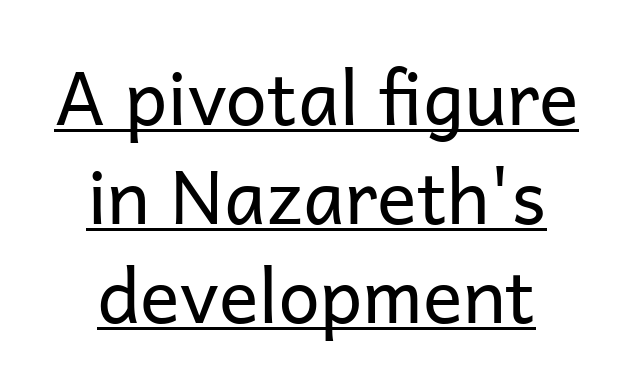
In terms of leading, this rendering sits right in the middle. Somebody hit Ctrl+U on this one — the words are underlined. This sample uses plain, unmodified letter spacing. Vertical strokes here are truly vertical.
